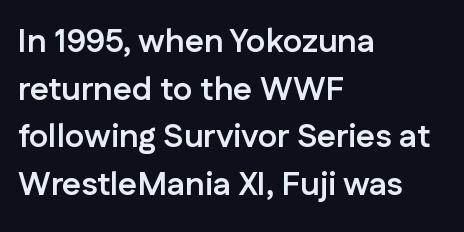
Q: Is the text bold? A: Yes.
Q: Is the text italic (slanted)? A: No, it is upright.
Q: Is the typeface a serif or a sans-serif typeface? A: Sans-serif.
Q: Is the text underlined? A: No.
Q: How is the paragraph aligned? A: Left-aligned.
Q: Is the spacing between letters normal or unusually wide? A: Normal.
Q: Is the spacing between lines tight, normal or loose? A: Normal.
Q: Width (condensed, normal, or wide)? A: Normal.
Q: Stroke contrast? A: Low.
Q: x-height? A: Medium.
Q: Monospaced? A: No.
